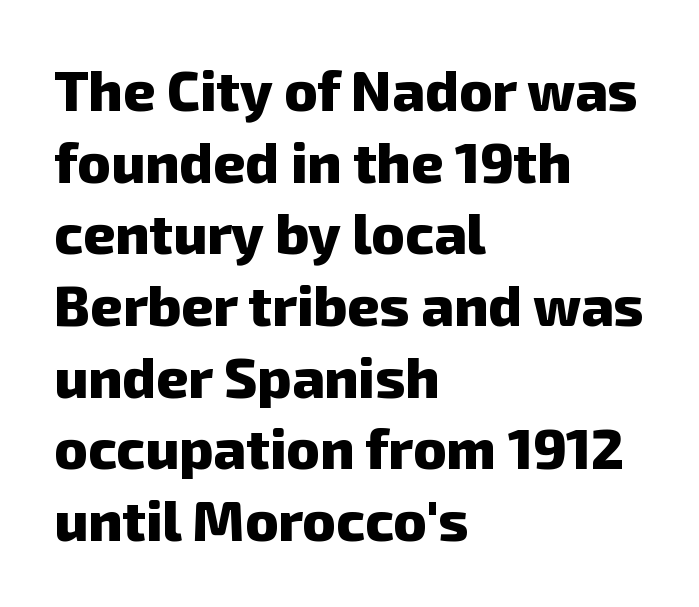
You could not count columns in this text — the font is proportionally spaced. All the whitespace from short lines collects on the right. Are there feet on the stems? There aren't — it's a sans. Clear beneath every line of the passage. The gaps between neighbouring characters are ordinary and unremarkable.
